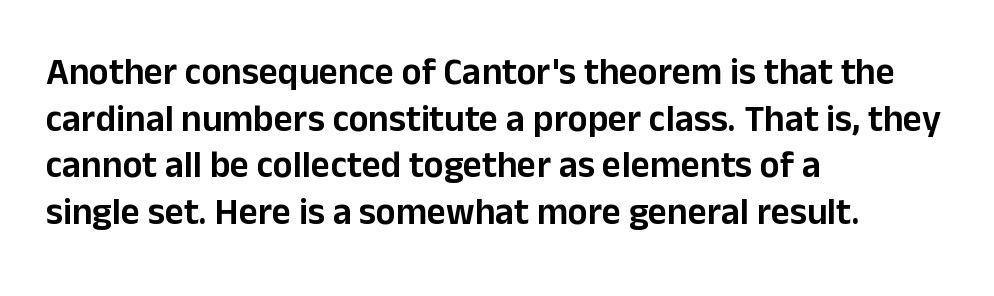
{"serif": "no", "italic": "no", "width": "normal", "stroke_contrast": "low", "x_height": "medium", "monospaced": "no", "underline": "no", "align": "left", "line_spacing": "normal", "line_spacing_ratio": 1.26, "letter_spacing": "normal", "letter_spacing_em": 0.0, "glyph_px": 37}
